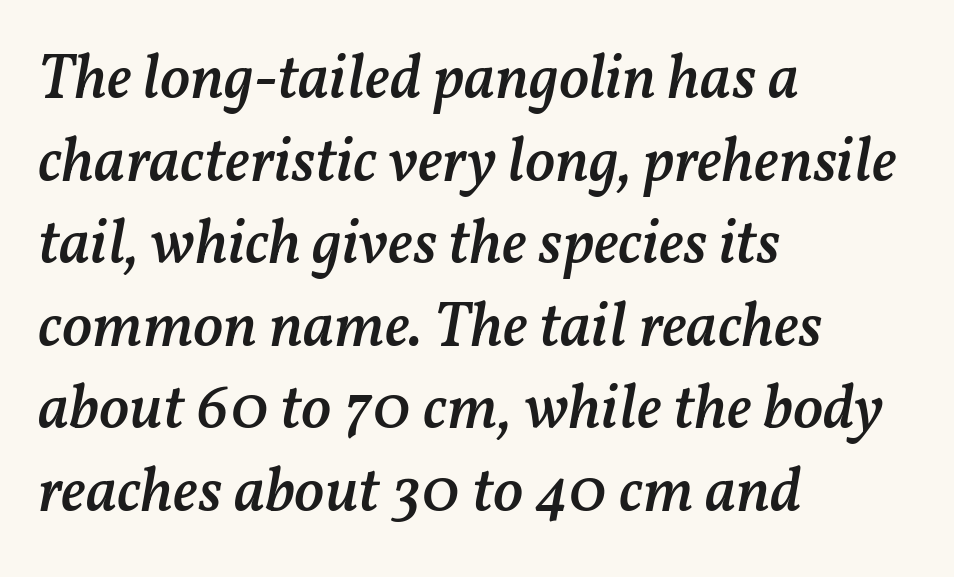
Q: Is the text bold? A: Semi-bold.
Q: Is the text italic (slanted)? A: Yes, it leans right by about 11 degrees.
Q: Is the text underlined? A: No.
Q: How is the paragraph aligned? A: Left-aligned.
Q: Is the spacing between letters normal or unusually wide? A: Normal.
Q: Is the spacing between lines tight, normal or loose? A: Normal.
Q: Width (condensed, normal, or wide)? A: Normal.
Q: Stroke contrast? A: Medium.
Q: x-height? A: Medium.
Q: Monospaced? A: No.
